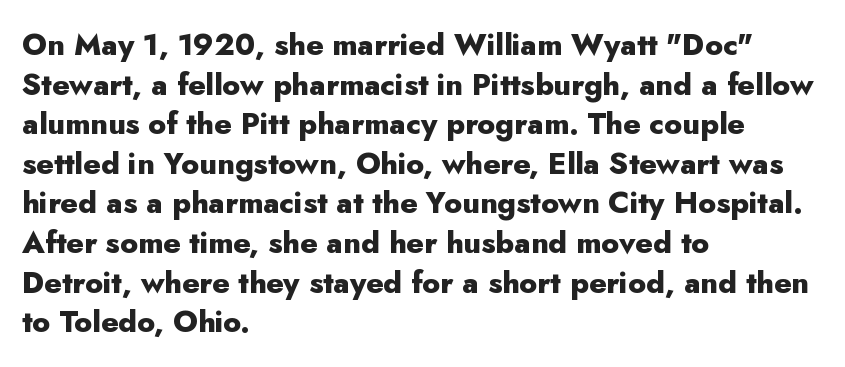
{"serif": "no", "italic": "no", "bold": "yes", "weight": "heavy", "width": "normal", "stroke_contrast": "low", "x_height": "small", "monospaced": "no", "underline": "no", "align": "left", "line_spacing": "normal", "line_spacing_ratio": 1.32, "letter_spacing": "normal", "letter_spacing_em": 0.0, "glyph_px": 30}
